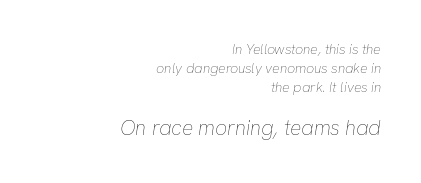
{"italic": "yes", "lean": "right", "slant_degrees": 8, "bold": "no", "underline": "no", "align": "right", "line_spacing": "normal", "line_spacing_ratio": 1.37, "letter_spacing": "normal", "letter_spacing_em": 0.0, "larger_block": "second", "size_ratio": 1.5, "glyph_px": 21}
